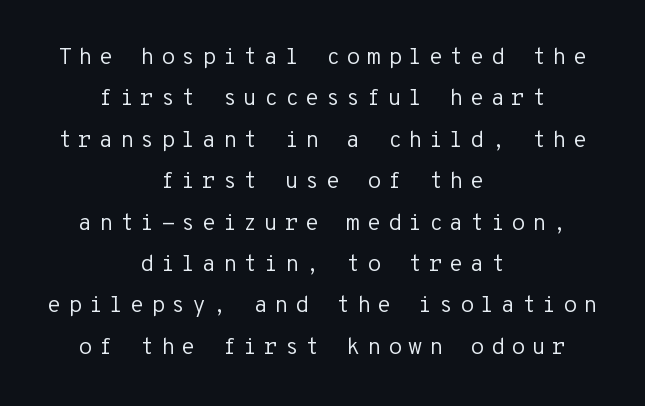
Q: Is the text bold? A: No.
Q: Is the text italic (slanted)? A: No, it is upright.
Q: Is the text underlined? A: No.
Q: How is the paragraph aligned? A: Centered.
Q: Is the spacing between letters normal or unusually wide? A: Unusually wide.
